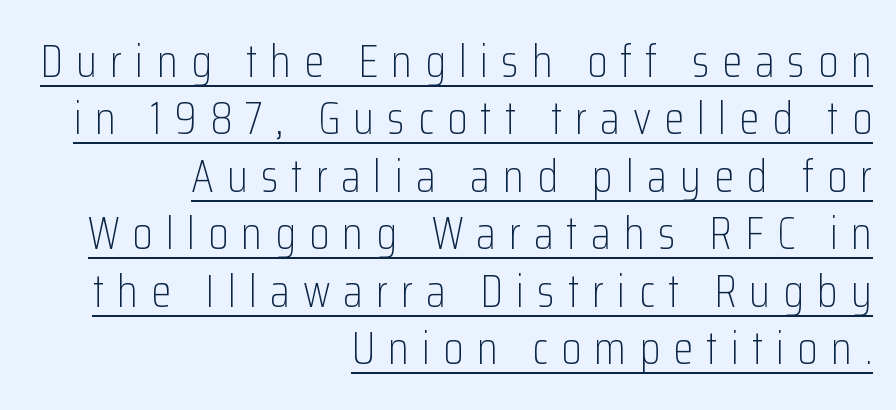
The rendering inserts visible extra space after every character. The text block is weighted toward the right margin, trailing off unevenly leftward. The lettering is marked with a stroke running underneath it. Nothing sits at the stroke ends, so this counts as sans-serif. The lettering holds an erect, upright posture throughout. Stems here are at most as thick as an everyday book face.
